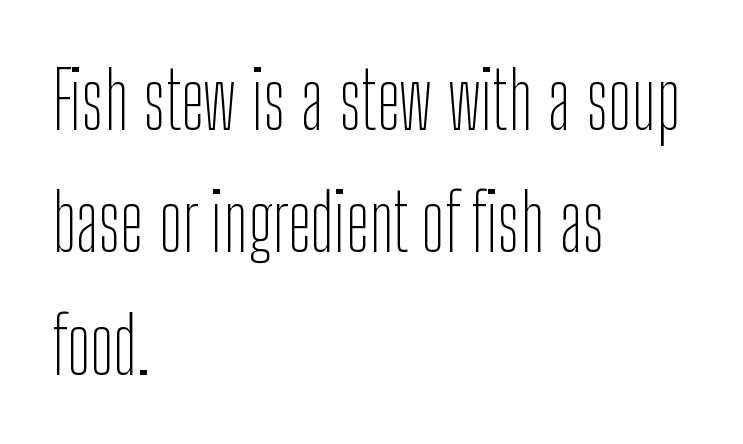
The image shows 79 px thin, condensed sans-serif type, upright; set left-aligned, normal line spacing (1.55x), normal letter spacing, not underlined; low stroke contrast and a medium x-height.
